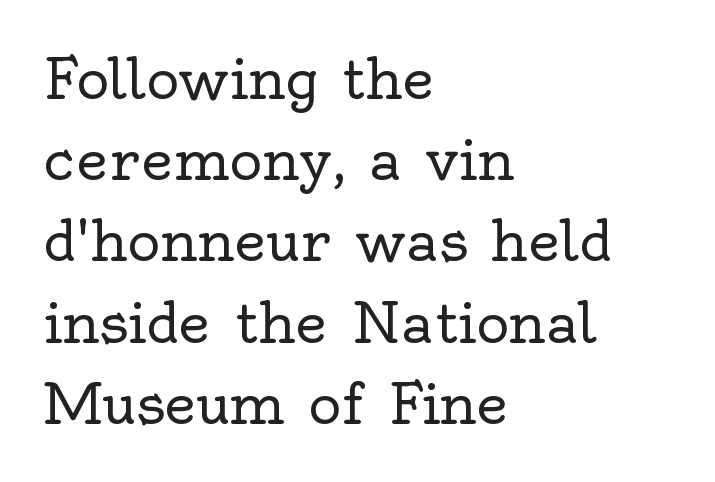
{"serif": "yes", "italic": "no", "bold": "no", "weight": "regular", "width": "normal", "x_height": "small", "monospaced": "no", "underline": "no", "align": "left", "line_spacing": "normal", "line_spacing_ratio": 1.45, "letter_spacing": "normal", "letter_spacing_em": 0.0, "glyph_px": 56}
